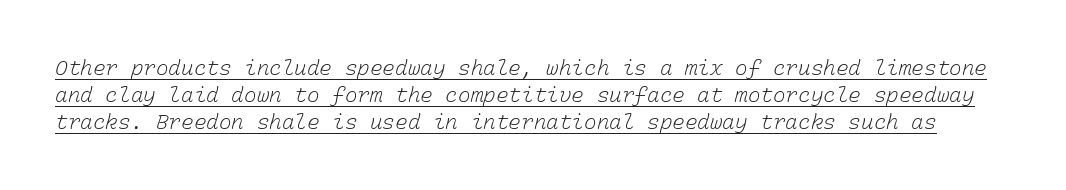
The image shows 21 px text type; set normal line spacing (1.28x), normal letter spacing, underlined.
